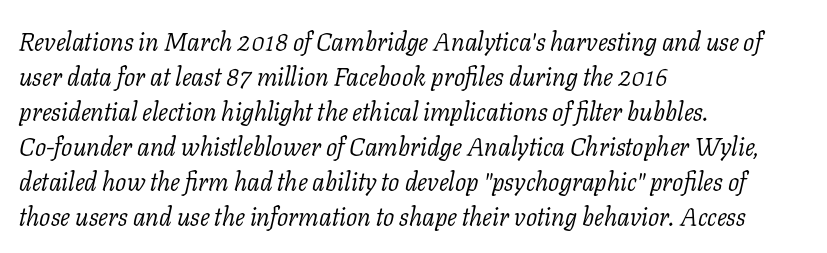
The ragged edge is on the right, which tells us the setting is flush left. Plain, unruled lines of type. Designer's note — italics engaged. The block of text has a typical density, with ordinary space between rows. No letter is thick-stroked: the sample isn't bold.
